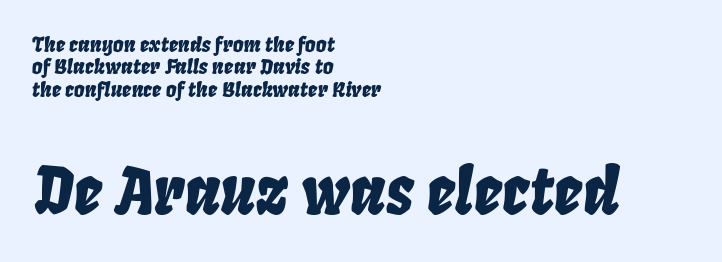
{"italic": "yes", "lean": "right", "slant_degrees": 8, "width": "condensed", "stroke_contrast": "low", "x_height": "large", "monospaced": "no", "underline": "no", "align": "left", "line_spacing": "tight", "line_spacing_ratio": 1.07, "letter_spacing": "normal", "letter_spacing_em": 0.0, "larger_block": "second", "size_ratio": 3.05, "glyph_px": 64}
